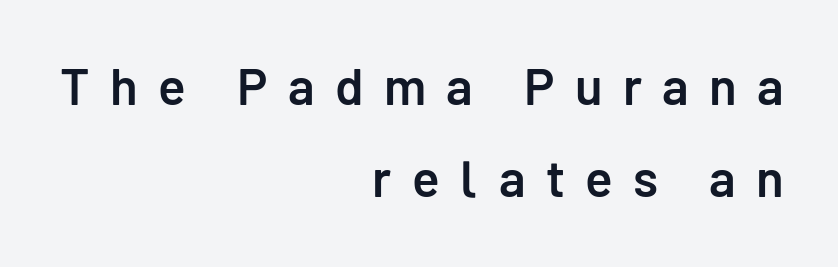
The image shows 51 px semibold sans-serif type, upright; set right-aligned, line spacing 1.8x, unusually wide letter spacing (+0.4 em), not underlined; low stroke contrast and a medium x-height.
